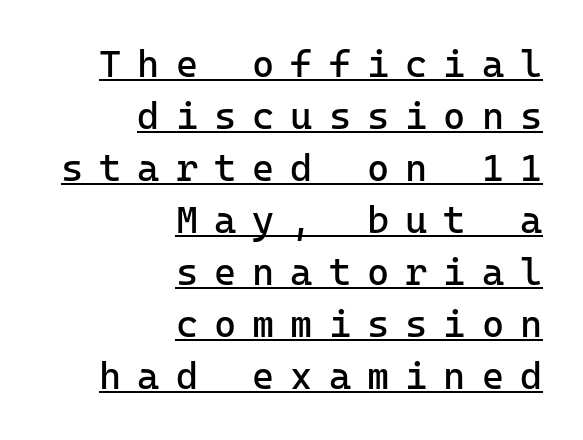
{"serif": "no", "italic": "no", "bold": "no", "weight": "regular", "width": "normal", "stroke_contrast": "low", "x_height": "medium", "underline": "yes", "align": "right", "line_spacing": "normal", "line_spacing_ratio": 1.37, "letter_spacing": "wide", "letter_spacing_em": 0.42, "glyph_px": 38}
